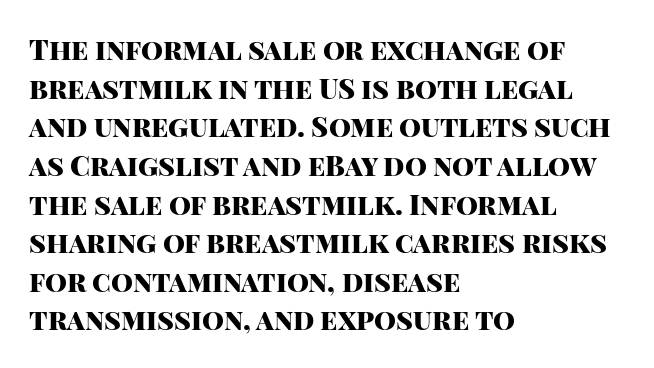
Q: Is the text bold? A: Yes.
Q: Is the text italic (slanted)? A: No, it is upright.
Q: Is the typeface a serif or a sans-serif typeface? A: Sans-serif.
Q: Is the text underlined? A: No.
Q: How is the paragraph aligned? A: Left-aligned.
Q: Is the spacing between letters normal or unusually wide? A: Normal.
Q: Is the spacing between lines tight, normal or loose? A: Normal.
Q: Width (condensed, normal, or wide)? A: Normal.
Q: Stroke contrast? A: High.
Q: x-height? A: Large.
Q: Monospaced? A: No.
